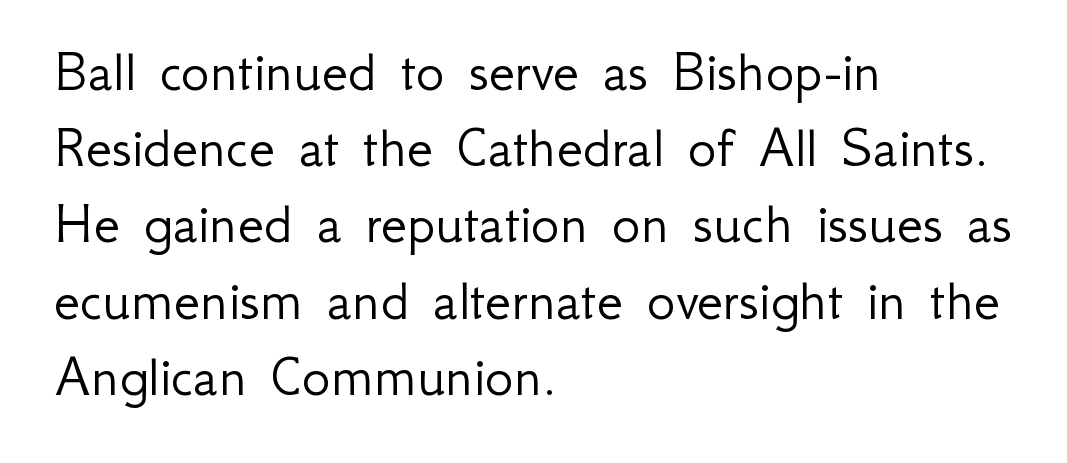
{"serif": "no", "italic": "no", "bold": "no", "weight": "light", "width": "normal", "stroke_contrast": "low", "x_height": "small", "monospaced": "no", "underline": "no", "align": "left", "line_spacing": "normal", "line_spacing_ratio": 1.27, "letter_spacing": "normal", "letter_spacing_em": 0.0, "glyph_px": 60}
